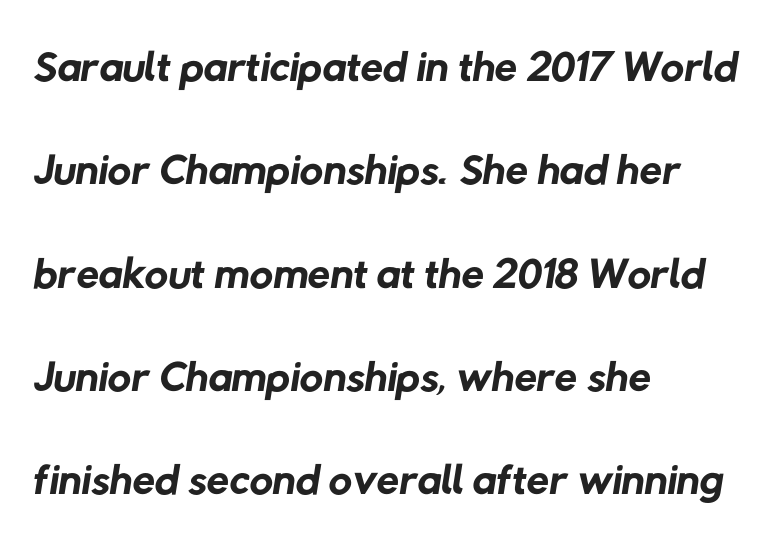
Nope, no serifs anywhere on these letters. Varying glyph widths throughout — classic text-font behaviour. Summary of vertical rhythm: regular, with standard interline spacing. You could call the tracking neutral — neither tight nor loose. Line beginnings align vertically; line endings do not.
